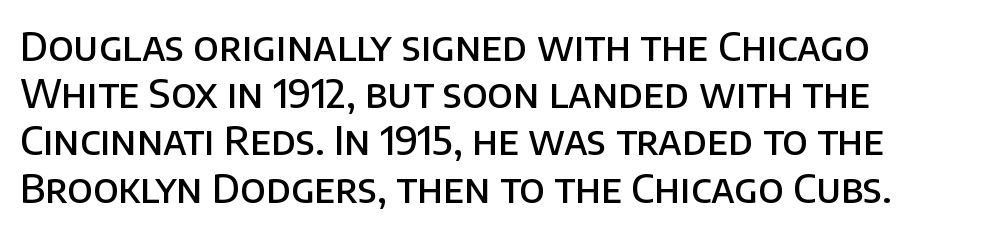
Q: Is the text bold? A: Semi-bold.
Q: Is the text italic (slanted)? A: No, it is upright.
Q: Is the typeface a serif or a sans-serif typeface? A: Sans-serif.
Q: Is the text underlined? A: No.
Q: How is the paragraph aligned? A: Left-aligned.
Q: Is the spacing between letters normal or unusually wide? A: Normal.
Q: Width (condensed, normal, or wide)? A: Normal.
Q: Stroke contrast? A: Low.
Q: x-height? A: Large.
Q: Monospaced? A: No.
